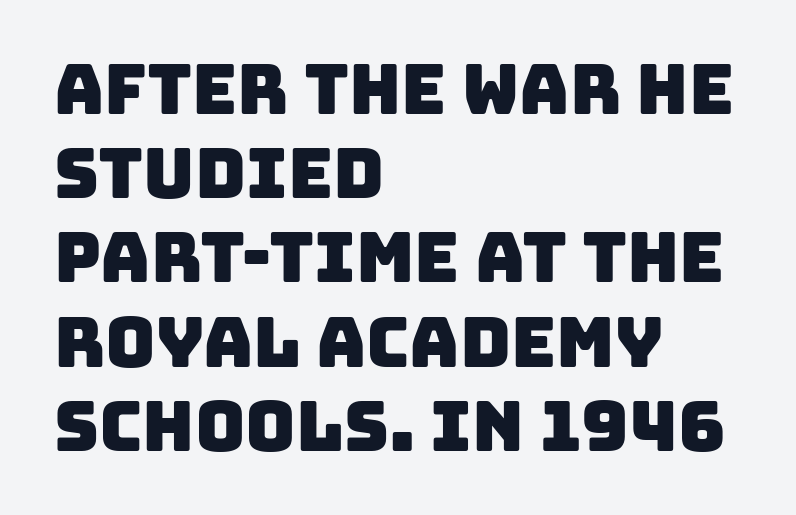
Honestly, there is no underline to notice here at all. The passage shown is typed in a proportional face where columns would drift. The paragraph shown leans on its left margin. Caption: standard tracking, unaltered. The characters display no serif detailing; their extremities are plain.
